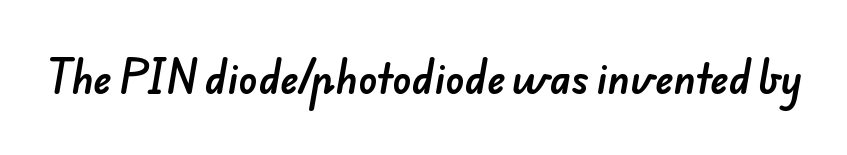
The gaps between neighbouring characters are ordinary and unremarkable. Look at the bottom of the vertical strokes: they stop flat, with no serifs. You could not count columns in this text — the font is proportionally spaced. Underline: absent.
